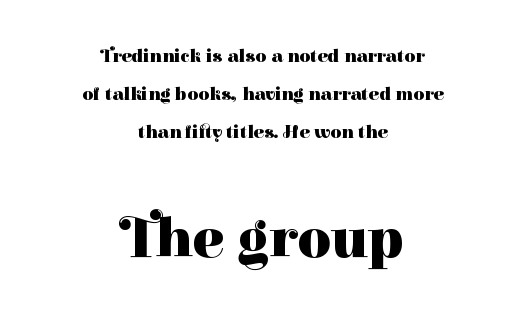
{"serif": "yes", "italic": "no", "bold": "yes", "weight": "heavy", "width": "normal", "stroke_contrast": "high", "x_height": "medium", "monospaced": "no", "underline": "no", "align": "center", "line_spacing": "loose", "line_spacing_ratio": 2.01, "letter_spacing": "normal", "letter_spacing_em": 0.0, "larger_block": "second", "size_ratio": 3.05, "glyph_px": 58}
